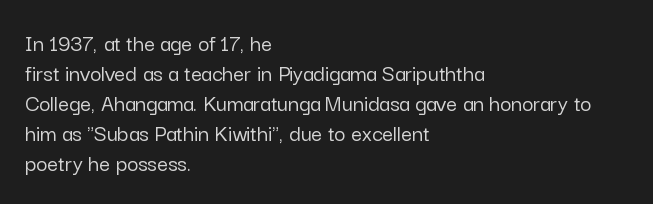
The lines in this sample share a left origin and differ only in where they stop. Tracking here is standard; glyphs follow each other at the usual distance. How would I describe the line gaps? Plain and ordinary. You can tell it's not italic because the verticals are truly vertical.
